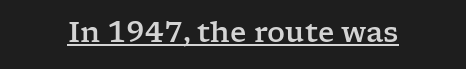
Q: Is the text italic (slanted)? A: No, it is upright.
Q: Is the typeface a serif or a sans-serif typeface? A: Serif.
Q: Is the text underlined? A: Yes.
Q: Is the spacing between letters normal or unusually wide? A: Normal.
Q: Width (condensed, normal, or wide)? A: Wide.
Q: Stroke contrast? A: Low.
Q: x-height? A: Medium.
Q: Monospaced? A: No.
